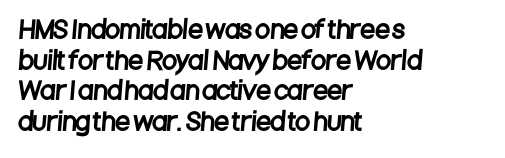
{"underline": "no", "align": "left", "line_spacing": "normal", "line_spacing_ratio": 1.28, "letter_spacing": "normal", "letter_spacing_em": 0.0, "glyph_px": 24}
